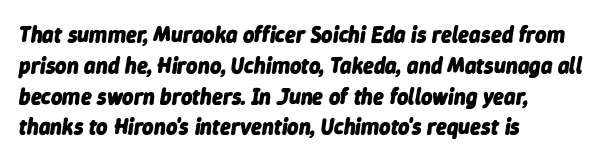
The image shows 22 px bold type, italic (leaning right); set left-aligned, normal line spacing (1.4x), normal letter spacing, not underlined.
